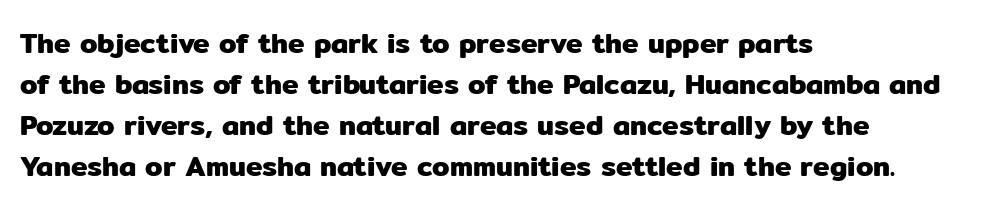
The image shows 28 px sans-serif type, upright; set left-aligned, normal line spacing (1.47x), normal letter spacing, not underlined; low stroke contrast and a medium x-height.
